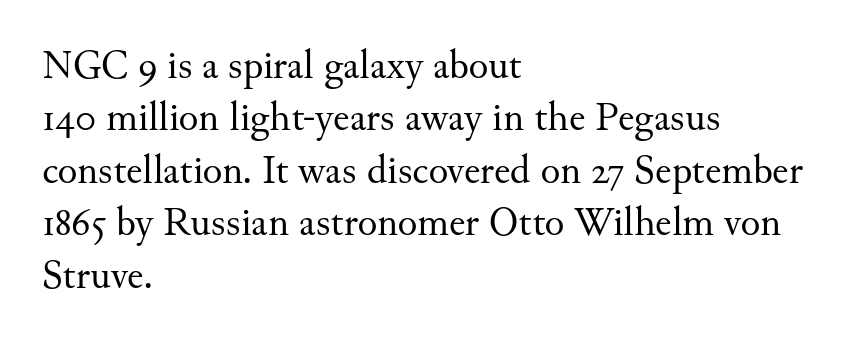
Q: Is the text bold? A: No.
Q: Is the text italic (slanted)? A: No, it is upright.
Q: Is the typeface a serif or a sans-serif typeface? A: Serif.
Q: Is the text underlined? A: No.
Q: How is the paragraph aligned? A: Left-aligned.
Q: Is the spacing between letters normal or unusually wide? A: Normal.
Q: Is the spacing between lines tight, normal or loose? A: Normal.
Q: Width (condensed, normal, or wide)? A: Normal.
Q: Stroke contrast? A: Medium.
Q: x-height? A: Small.
Q: Monospaced? A: No.
